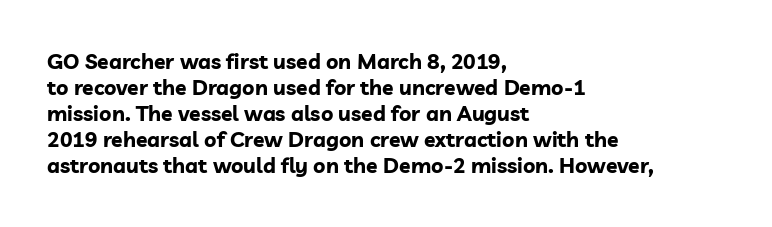
The image shows 21 px bold type, upright; set left-aligned, line spacing 1.24x, normal letter spacing, not underlined.
